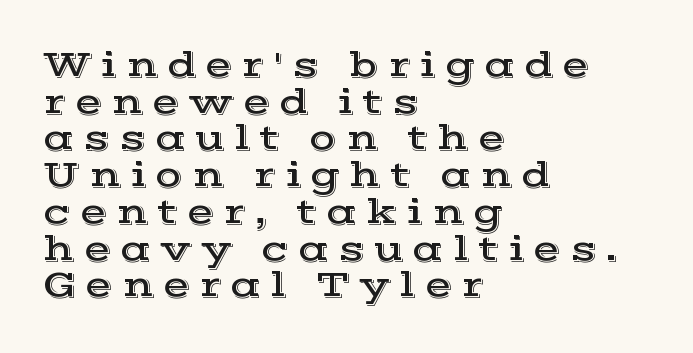
{"serif": "yes", "italic": "no", "width": "wide", "x_height": "medium", "monospaced": "no", "underline": "no", "align": "left", "line_spacing": "tight", "line_spacing_ratio": 1.02, "letter_spacing": "wide", "letter_spacing_em": 0.24, "glyph_px": 36}
